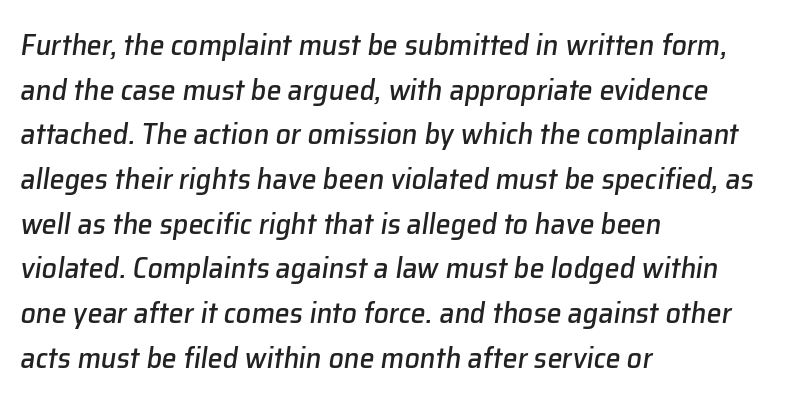
Vertical spacing — default. Characters follow at the spacing the type designer built in. Is this a fixed-width face? No — the glyphs have proportional, varying widths. There's an unmistakable incline to the writing here.
